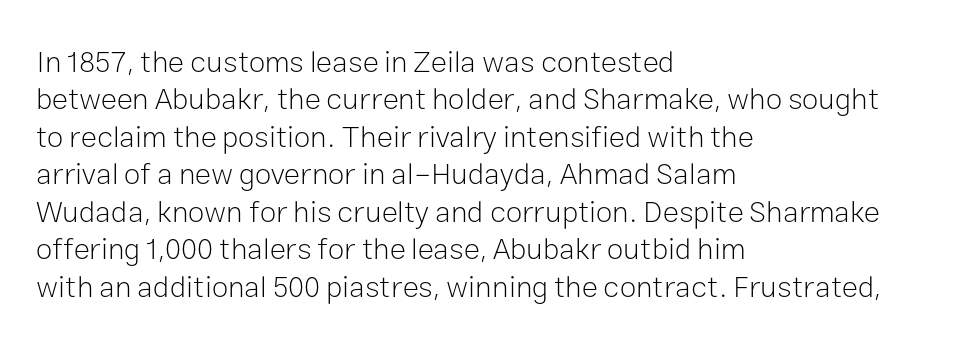
The image shows 30 px light sans-serif type, upright; set left-aligned, normal line spacing (1.25x), normal letter spacing, not underlined; low stroke contrast and a medium x-height.
